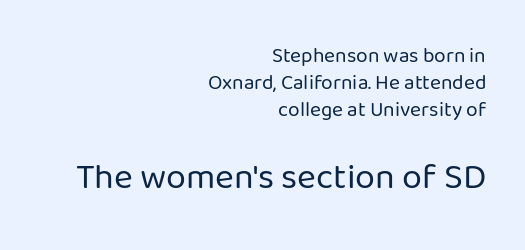
Q: Is the text bold? A: No.
Q: Is the text italic (slanted)? A: No, it is upright.
Q: Is the typeface a serif or a sans-serif typeface? A: Sans-serif.
Q: Is the text underlined? A: No.
Q: How is the paragraph aligned? A: Right-aligned.
Q: Is the spacing between letters normal or unusually wide? A: Normal.
Q: Is the spacing between lines tight, normal or loose? A: Normal.
Q: Which block of text is set in a larger size, the first (top) or the second (bottom)? A: The second (bottom) one.
Q: Width (condensed, normal, or wide)? A: Normal.
Q: Stroke contrast? A: Low.
Q: x-height? A: Medium.
Q: Monospaced? A: No.
